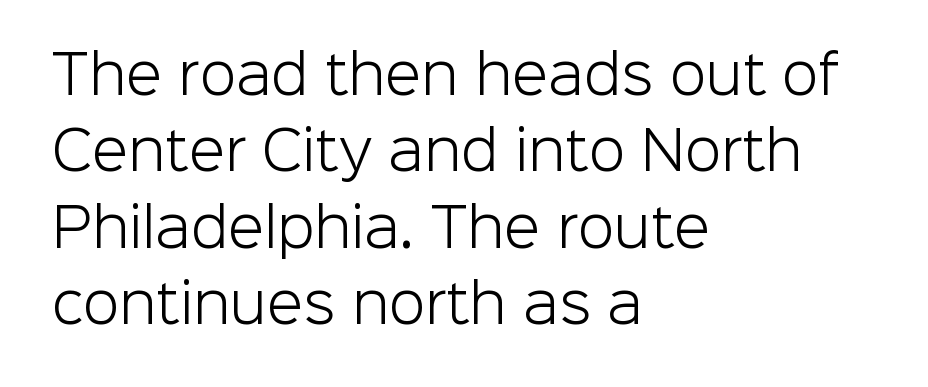
The image shows 53 px light sans-serif type, upright; set left-aligned, normal line spacing (1.44x), normal letter spacing, not underlined; low stroke contrast and a medium x-height.
